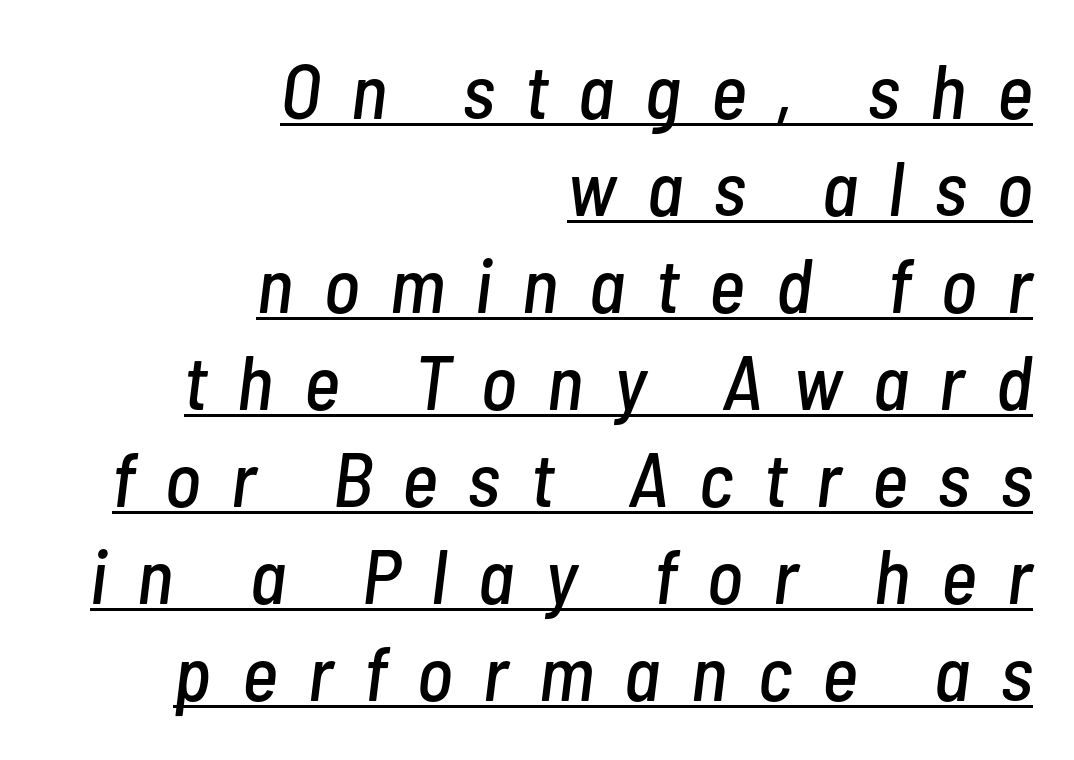
The image shows 77 px condensed type, italic (leaning right); set right-aligned, normal line spacing (1.26x), unusually wide letter spacing (+0.4 em), underlined; low stroke contrast and a medium x-height.
